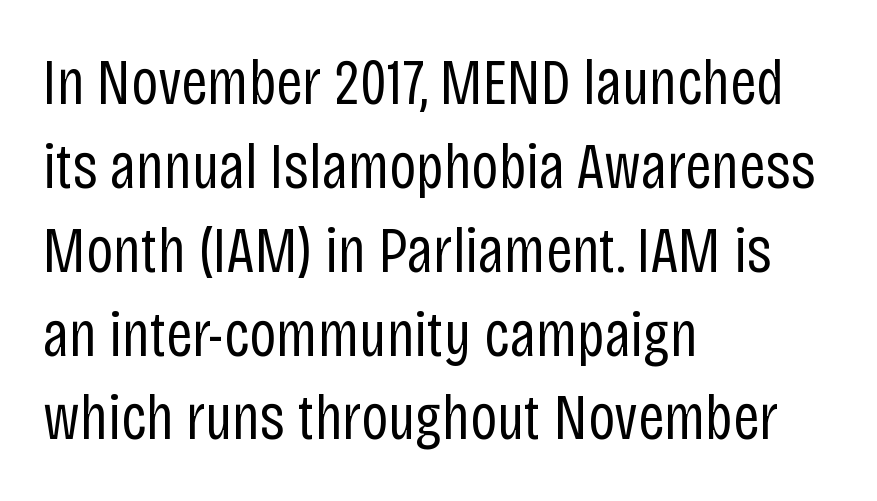
{"serif": "no", "italic": "no", "bold": "no", "weight": "regular", "width": "condensed", "stroke_contrast": "low", "x_height": "large", "monospaced": "no", "underline": "no", "align": "left", "line_spacing": "normal", "line_spacing_ratio": 1.29, "letter_spacing": "normal", "letter_spacing_em": 0.0, "glyph_px": 65}
